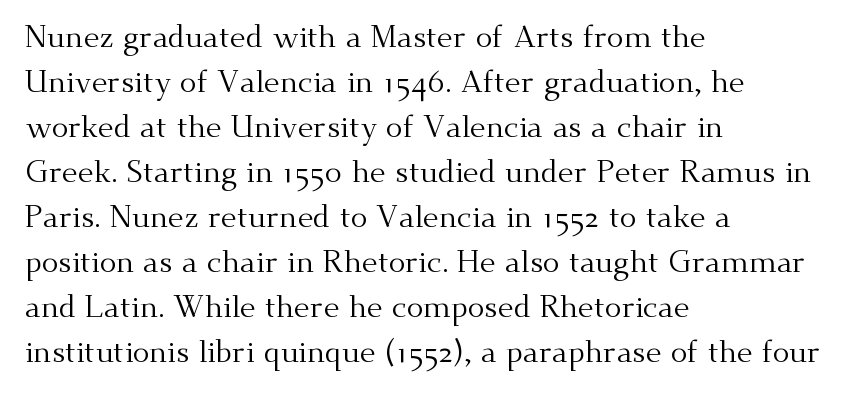
Q: Is the text bold? A: No.
Q: Is the text italic (slanted)? A: No, it is upright.
Q: Is the typeface a serif or a sans-serif typeface? A: Serif.
Q: Is the text underlined? A: No.
Q: How is the paragraph aligned? A: Left-aligned.
Q: Is the spacing between letters normal or unusually wide? A: Normal.
Q: Is the spacing between lines tight, normal or loose? A: Normal.
Q: Width (condensed, normal, or wide)? A: Normal.
Q: Stroke contrast? A: Medium.
Q: x-height? A: Small.
Q: Monospaced? A: No.
